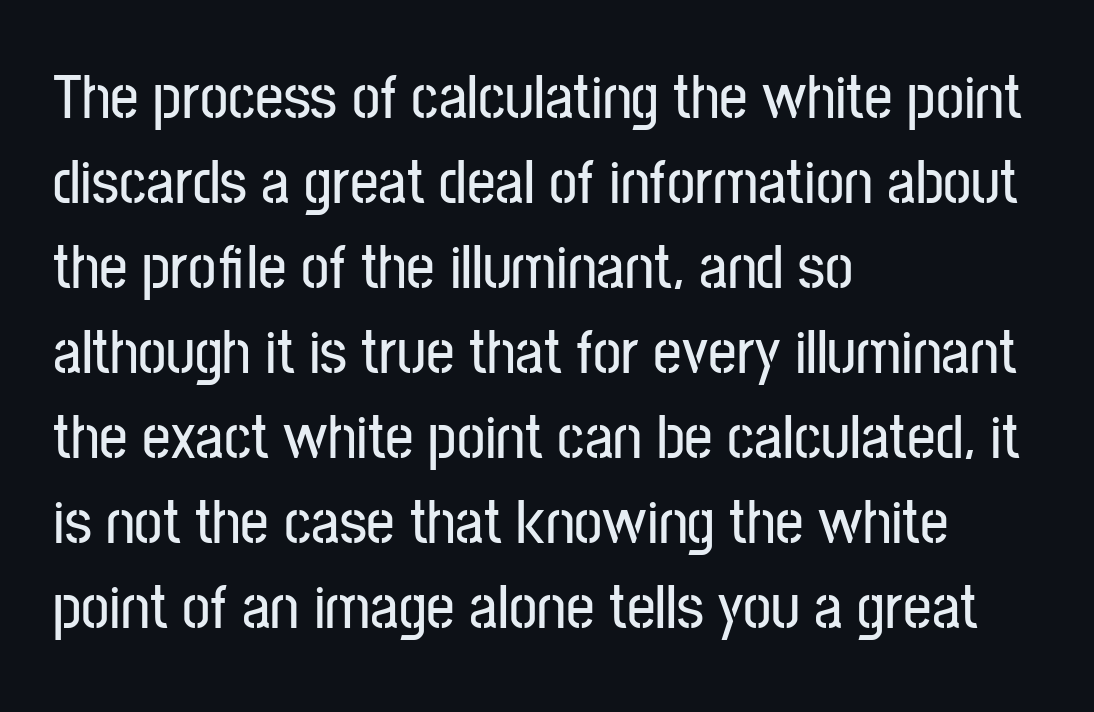
{"serif": "no", "italic": "no", "width": "condensed", "stroke_contrast": "low", "x_height": "medium", "monospaced": "no", "underline": "no", "align": "left", "line_spacing": "normal", "line_spacing_ratio": 1.35, "letter_spacing": "normal", "letter_spacing_em": 0.0, "glyph_px": 63}
